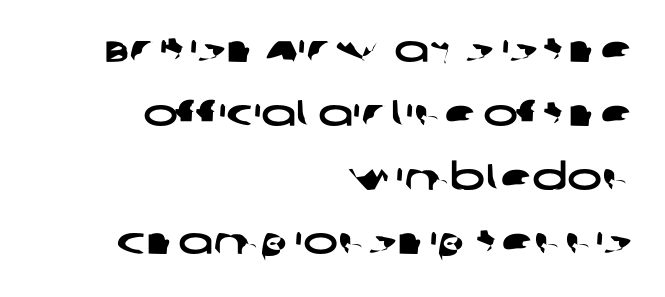
{"serif": "no", "width": "wide", "stroke_contrast": "low", "x_height": "large", "monospaced": "no", "underline": "no", "align": "right", "line_spacing_ratio": 1.73, "letter_spacing": "normal", "letter_spacing_em": 0.0, "glyph_px": 37}
